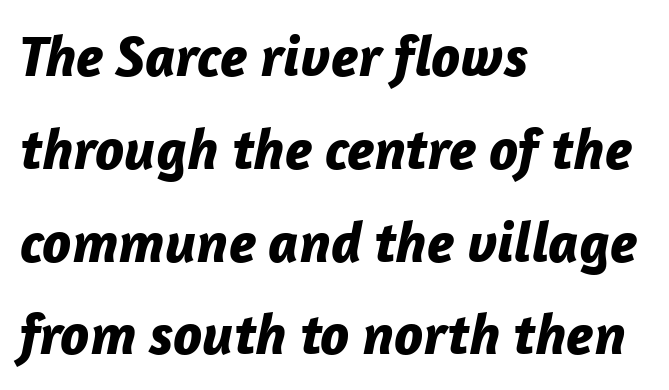
Q: Is the text bold? A: Yes.
Q: Is the text italic (slanted)? A: Yes, it leans right by about 12 degrees.
Q: Is the text underlined? A: No.
Q: How is the paragraph aligned? A: Left-aligned.
Q: Is the spacing between letters normal or unusually wide? A: Normal.
Q: Is the spacing between lines tight, normal or loose? A: Normal.
Q: Width (condensed, normal, or wide)? A: Normal.
Q: Stroke contrast? A: Low.
Q: x-height? A: Medium.
Q: Monospaced? A: No.
